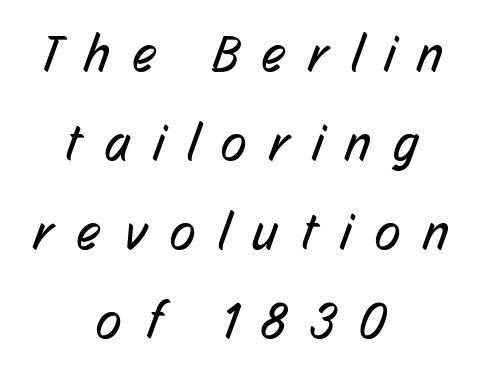
{"serif": "no", "bold": "no", "weight": "regular", "width": "condensed", "stroke_contrast": "low", "x_height": "medium", "monospaced": "no", "underline": "no", "align": "center", "line_spacing_ratio": 1.71, "letter_spacing": "wide", "letter_spacing_em": 0.46, "glyph_px": 52}
